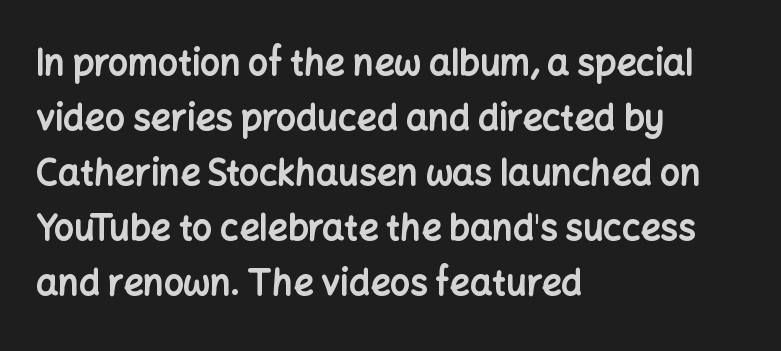
{"serif": "no", "italic": "no", "bold": "yes", "weight": "bold", "width": "normal", "stroke_contrast": "low", "x_height": "medium", "monospaced": "no", "underline": "no", "align": "left", "line_spacing": "normal", "line_spacing_ratio": 1.57, "letter_spacing": "normal", "letter_spacing_em": 0.0, "glyph_px": 35}
